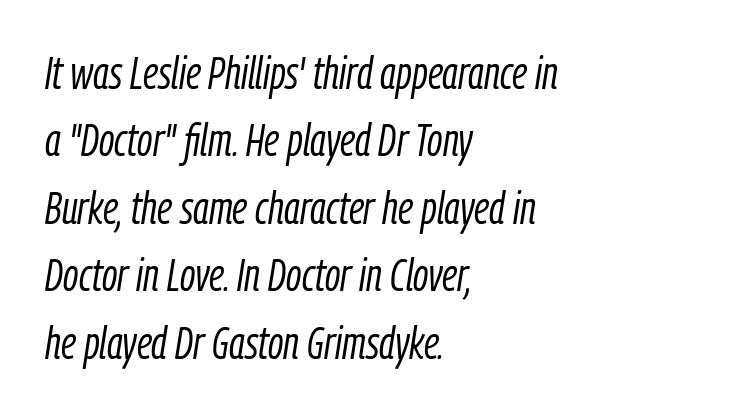
Q: Is the text bold? A: No.
Q: Is the text italic (slanted)? A: Yes, it leans right by about 9 degrees.
Q: Is the text underlined? A: No.
Q: How is the paragraph aligned? A: Left-aligned.
Q: Is the spacing between letters normal or unusually wide? A: Normal.
Q: Is the spacing between lines tight, normal or loose? A: Normal.
Q: Width (condensed, normal, or wide)? A: Condensed.
Q: Stroke contrast? A: Low.
Q: x-height? A: Medium.
Q: Monospaced? A: No.
